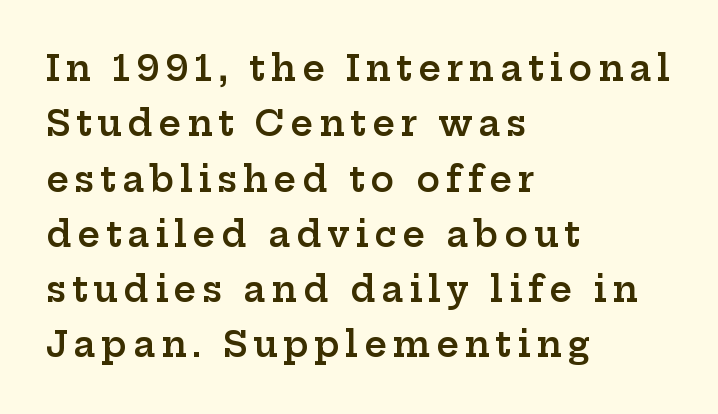
Q: Is the text bold? A: Semi-bold.
Q: Is the text italic (slanted)? A: No, it is upright.
Q: Is the typeface a serif or a sans-serif typeface? A: Serif.
Q: Is the text underlined? A: No.
Q: How is the paragraph aligned? A: Left-aligned.
Q: Is the spacing between lines tight, normal or loose? A: Normal.
Q: Width (condensed, normal, or wide)? A: Wide.
Q: Stroke contrast? A: Low.
Q: x-height? A: Medium.
Q: Monospaced? A: No.
